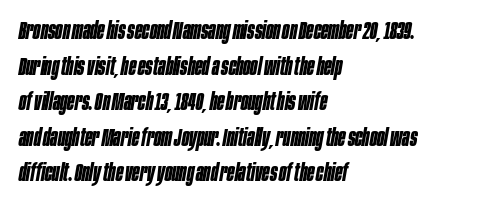
The image shows 24 px bold type, italic (leaning right); set left-aligned, normal line spacing (1.48x), normal letter spacing, not underlined.
